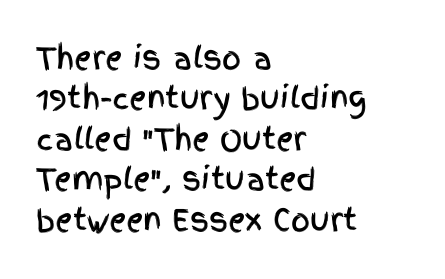
Posture: straight, roman, zero tilt. Serif or sans? Sans — the stroke terminals are bare. Varying glyph widths throughout — classic text-font behaviour. Every row of glyphs begins at an identical x-position on the left. Does extra space separate the letters? No, they use regular spacing.
